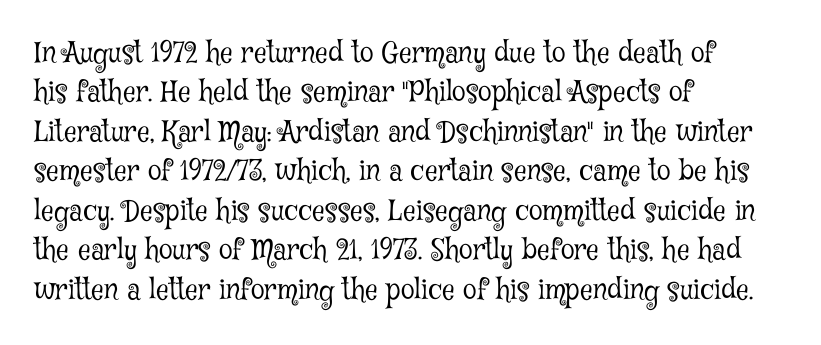
Observe the serifs anchoring each vertical stroke in this sample. A roman cut, with each character standing at attention. These lines sit exactly where default settings would place them. Is this a fixed-width face? No — the glyphs have proportional, varying widths.
